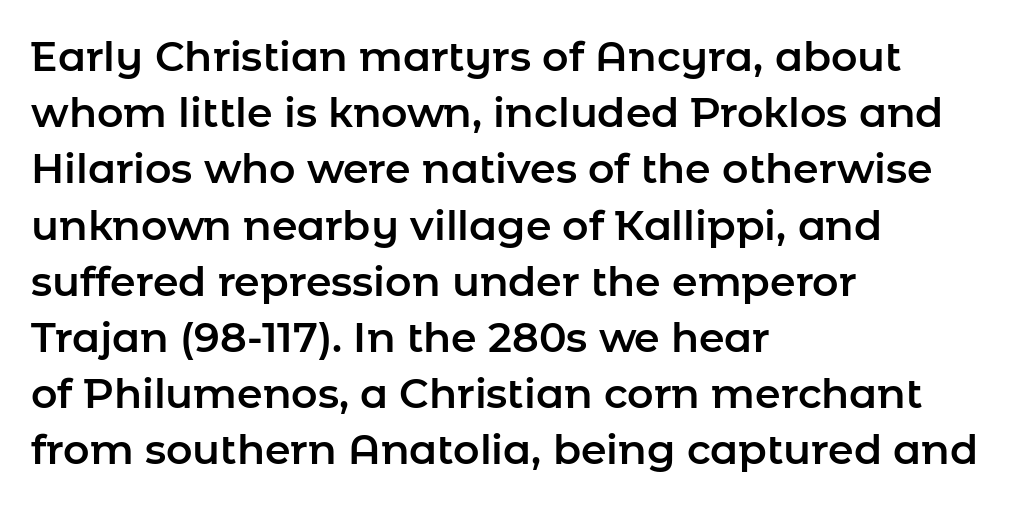
The image shows 41 px sans-serif type, upright; set left-aligned, normal line spacing (1.37x), normal letter spacing, not underlined; low stroke contrast and a medium x-height.
